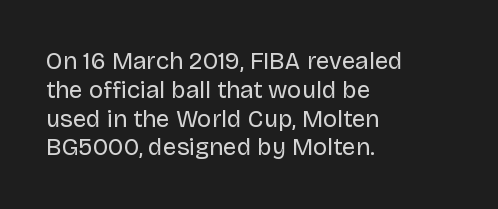
The image shows 24 px text type, upright; set left-aligned, line spacing 1.2x, normal letter spacing, not underlined.
